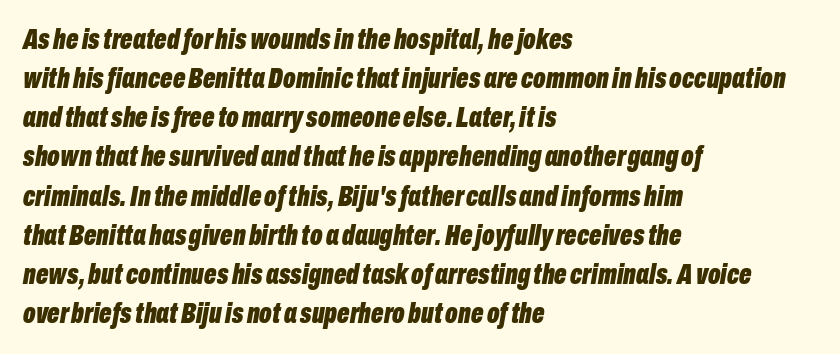
The image shows 29 px bold, condensed type, italic (leaning right); set left-aligned, normal line spacing (1.35x), normal letter spacing, not underlined; low stroke contrast and a medium x-height.
